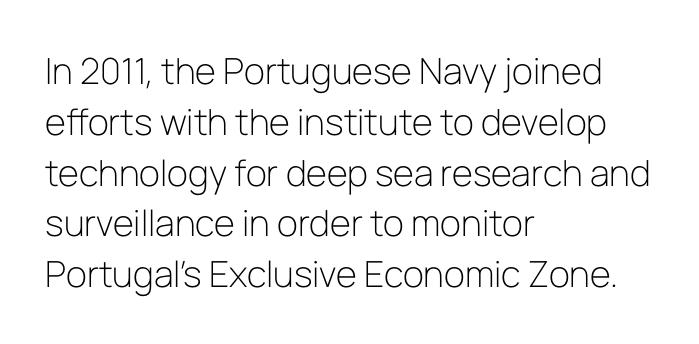
The image shows 36 px light sans-serif type, upright; set left-aligned, normal line spacing (1.41x), normal letter spacing, not underlined; low stroke contrast and a medium x-height.
